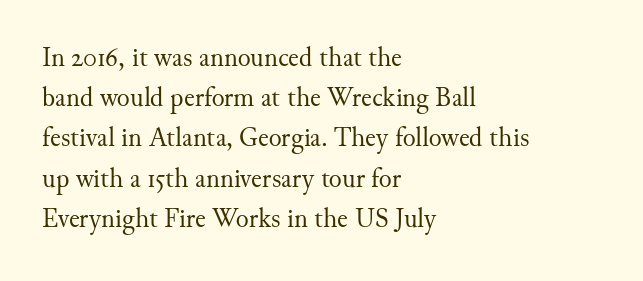
The paragraph shown leans on its left margin. Has an underline been added? It has not. The font's upright variant was chosen for this text. The cut favours lightness, reaching ordinary text weight at its darkest.
